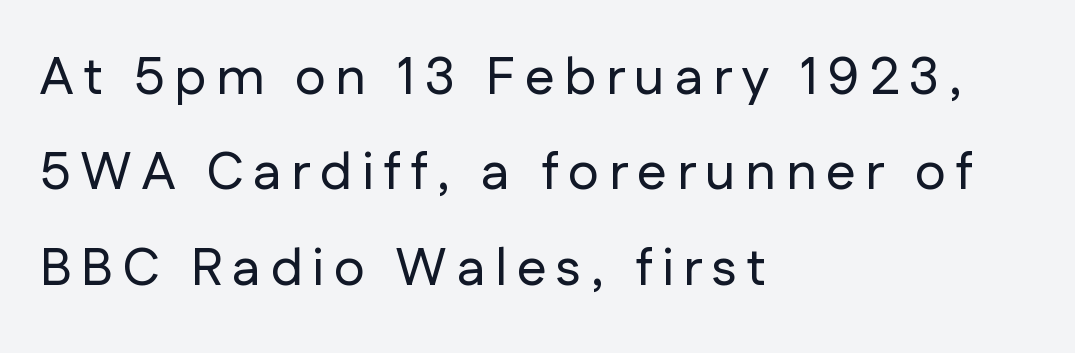
{"serif": "no", "italic": "no", "width": "normal", "stroke_contrast": "low", "x_height": "medium", "monospaced": "no", "underline": "no", "align": "left", "line_spacing_ratio": 1.8, "glyph_px": 53}
